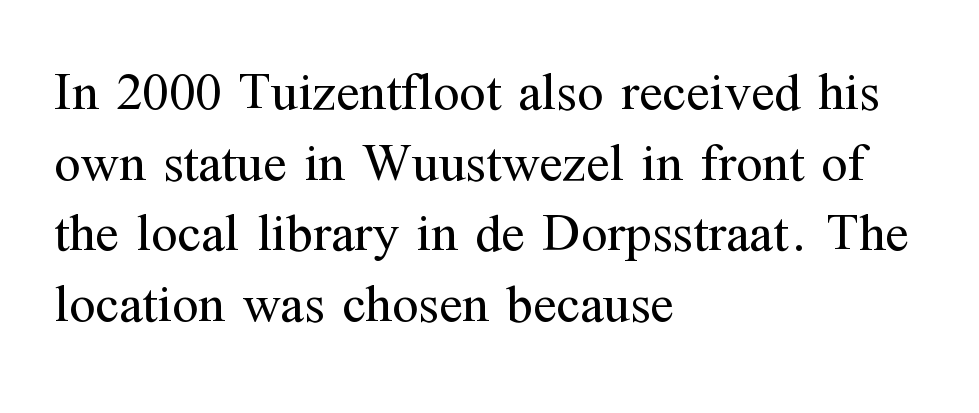
The image shows 54 px regular-weight serif type, upright; set left-aligned, normal line spacing (1.31x), normal letter spacing, not underlined; medium stroke contrast and a medium x-height.
